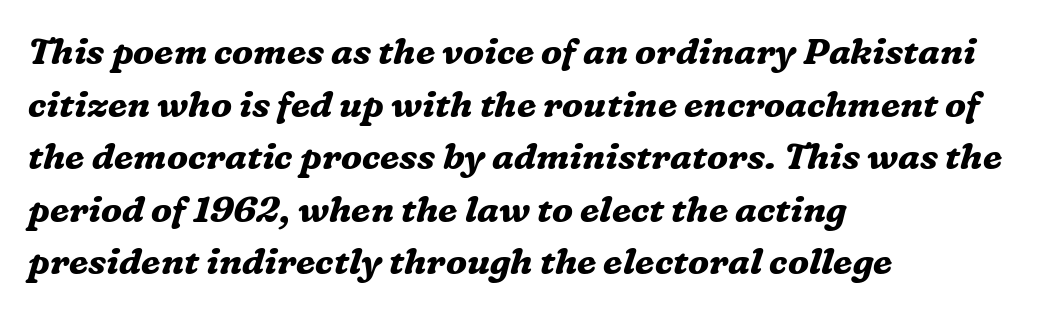
Q: Is the text bold? A: Yes.
Q: Is the text italic (slanted)? A: Yes, it leans right by about 16 degrees.
Q: Is the typeface a serif or a sans-serif typeface? A: Serif.
Q: Is the text underlined? A: No.
Q: How is the paragraph aligned? A: Left-aligned.
Q: Is the spacing between letters normal or unusually wide? A: Normal.
Q: Is the spacing between lines tight, normal or loose? A: Normal.
Q: Width (condensed, normal, or wide)? A: Normal.
Q: Stroke contrast? A: Medium.
Q: x-height? A: Medium.
Q: Monospaced? A: No.
